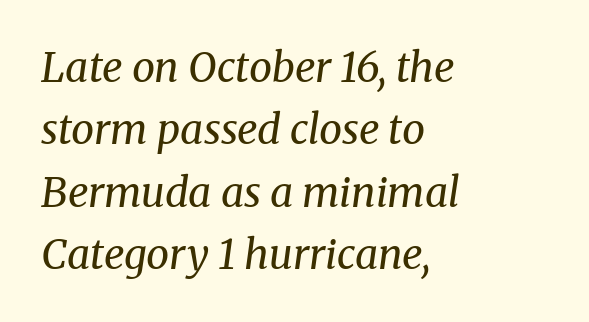
{"serif": "yes", "italic": "yes", "lean": "right", "slant_degrees": 8, "bold": "no", "weight": "regular", "width": "normal", "stroke_contrast": "medium", "x_height": "medium", "monospaced": "no", "underline": "no", "align": "left", "line_spacing": "normal", "line_spacing_ratio": 1.52, "letter_spacing": "normal", "letter_spacing_em": 0.0, "glyph_px": 41}
